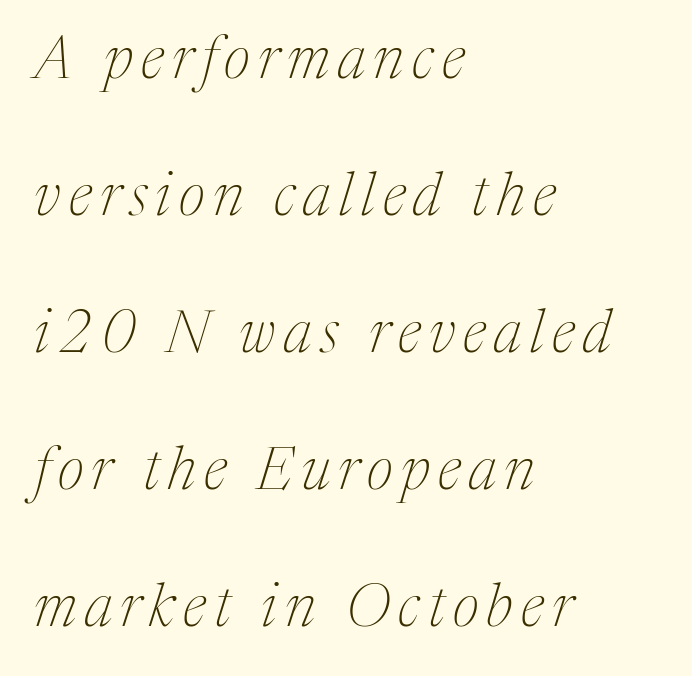
The image shows 59 px thin serif type, italic (leaning right); set left-aligned, loose line spacing (2.32x), not underlined; medium stroke contrast and a medium x-height.
